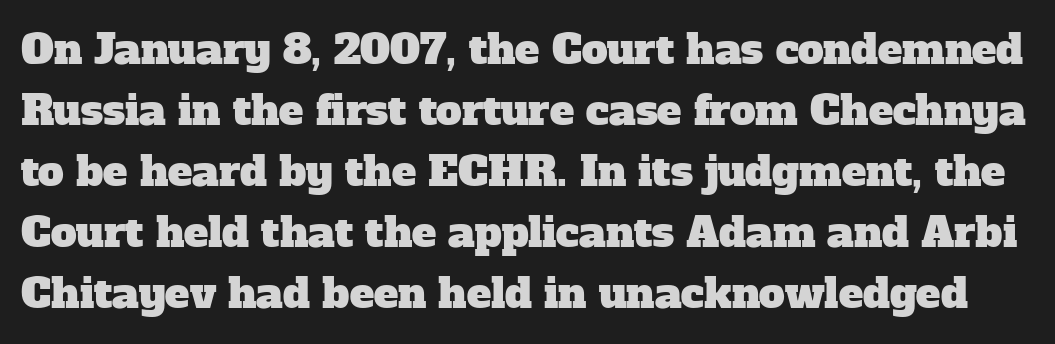
{"serif": "yes", "width": "normal", "stroke_contrast": "low", "x_height": "medium", "monospaced": "no", "underline": "no", "line_spacing": "normal", "line_spacing_ratio": 1.49, "letter_spacing": "normal", "letter_spacing_em": 0.0, "glyph_px": 41}
